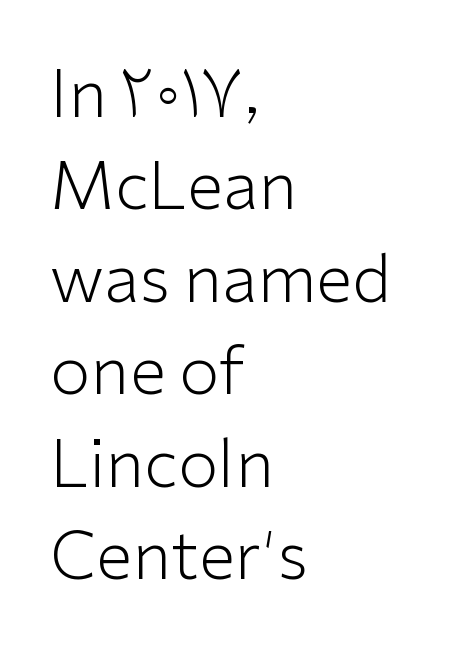
{"serif": "no", "italic": "no", "bold": "no", "weight": "light", "width": "normal", "stroke_contrast": "low", "x_height": "medium", "monospaced": "no", "underline": "no", "align": "left", "line_spacing": "normal", "line_spacing_ratio": 1.4, "letter_spacing": "normal", "letter_spacing_em": 0.0, "glyph_px": 66}
